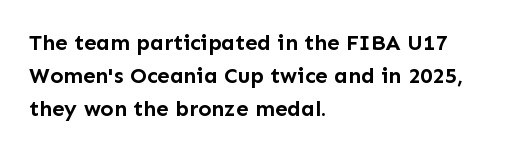
{"italic": "no", "bold": "yes", "underline": "no", "align": "left", "line_spacing": "normal", "line_spacing_ratio": 1.49, "letter_spacing": "normal", "letter_spacing_em": 0.0, "glyph_px": 22}
